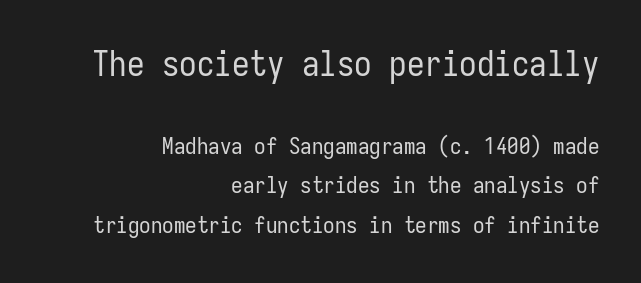
Q: Is the text bold? A: No.
Q: Is the text italic (slanted)? A: No, it is upright.
Q: Is the typeface a serif or a sans-serif typeface? A: Sans-serif.
Q: Is the text underlined? A: No.
Q: How is the paragraph aligned? A: Right-aligned.
Q: Is the spacing between letters normal or unusually wide? A: Normal.
Q: Which block of text is set in a larger size, the first (top) or the second (bottom)? A: The first (top) one.
Q: Width (condensed, normal, or wide)? A: Condensed.
Q: Stroke contrast? A: Low.
Q: x-height? A: Medium.
Q: Monospaced? A: Yes.
